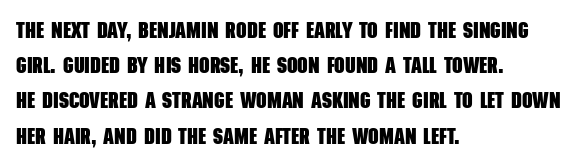
{"bold": "yes", "underline": "no", "align": "left", "line_spacing": "normal", "line_spacing_ratio": 1.53, "letter_spacing": "normal", "letter_spacing_em": 0.0, "glyph_px": 23}
